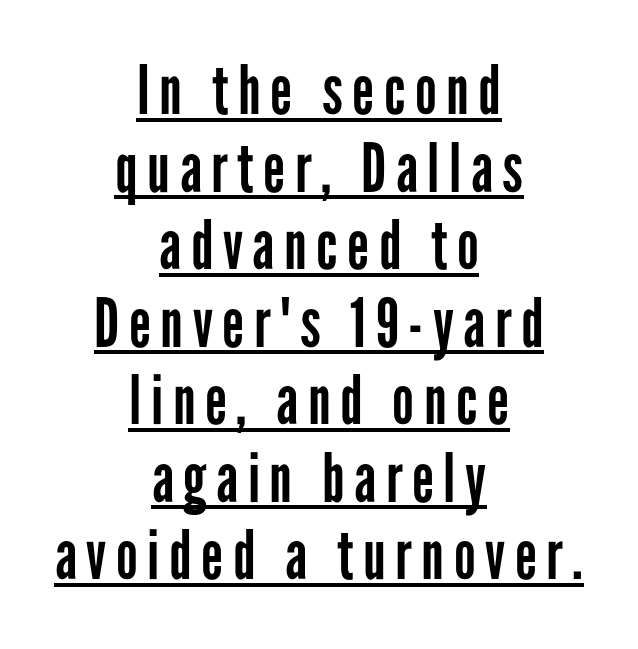
Q: Is the text bold? A: No.
Q: Is the text italic (slanted)? A: No, it is upright.
Q: Is the typeface a serif or a sans-serif typeface? A: Sans-serif.
Q: Is the text underlined? A: Yes.
Q: How is the paragraph aligned? A: Centered.
Q: Is the spacing between lines tight, normal or loose? A: Tight.
Q: Width (condensed, normal, or wide)? A: Condensed.
Q: Stroke contrast? A: Low.
Q: x-height? A: Medium.
Q: Monospaced? A: No.
